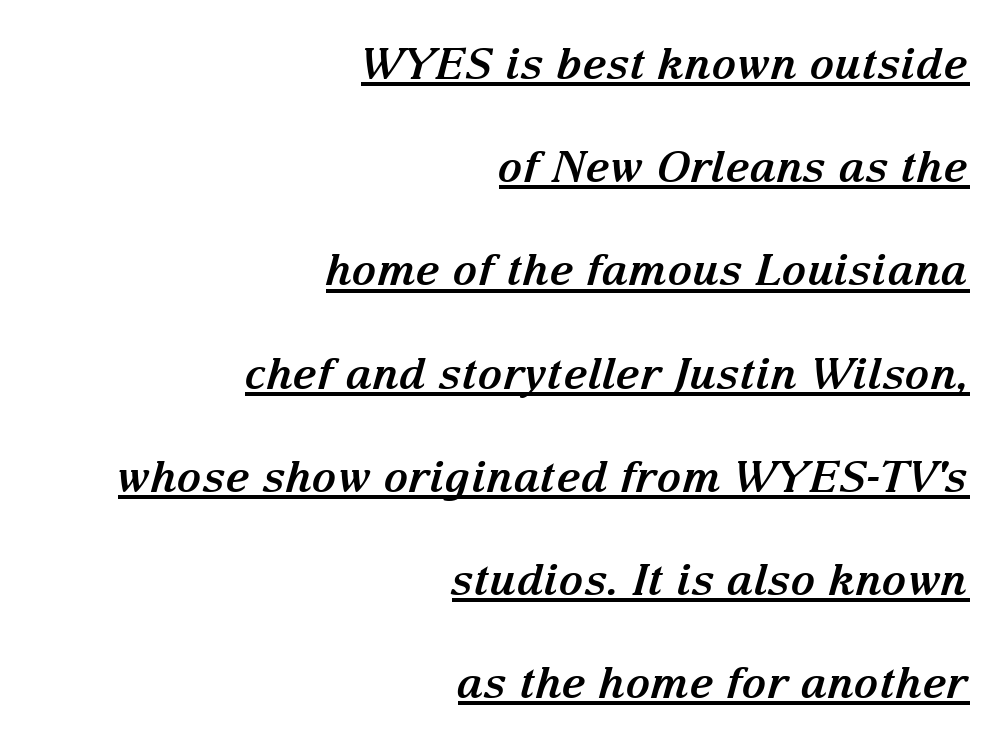
The image shows 43 px bold serif type, italic (leaning right); set right-aligned, loose line spacing (2.4x), normal letter spacing, underlined; medium stroke contrast and a medium x-height.
